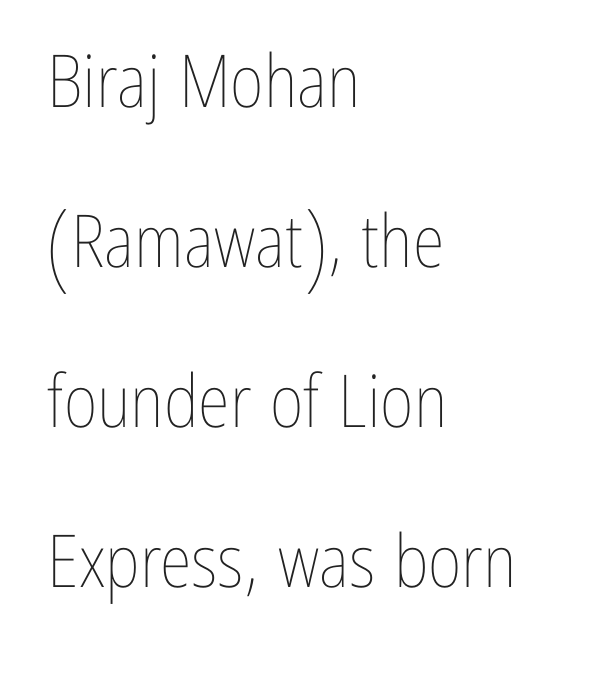
Designer's note — italics off, roman on. The horizontal fit of the characters is conventional and even. Do the characters align in a grid? No, the font is proportional. No heavy texture on the line: the type isn't bold. Alignment: flush left.
